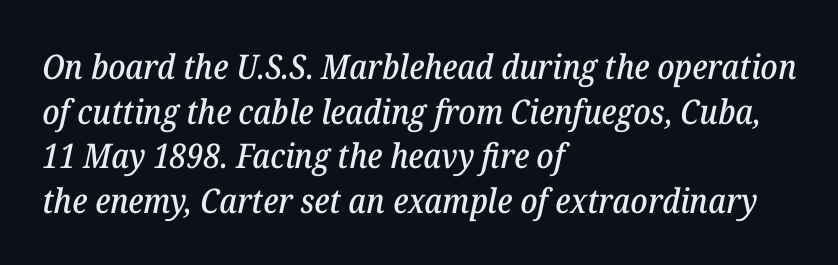
Any mark beneath the type? The region is blank. Honestly, the letter spacing is just normal — you wouldn't notice it. Reading down the block, your eye returns to a fixed left position each line. Do the characters align in a grid? No, the font is proportional.
